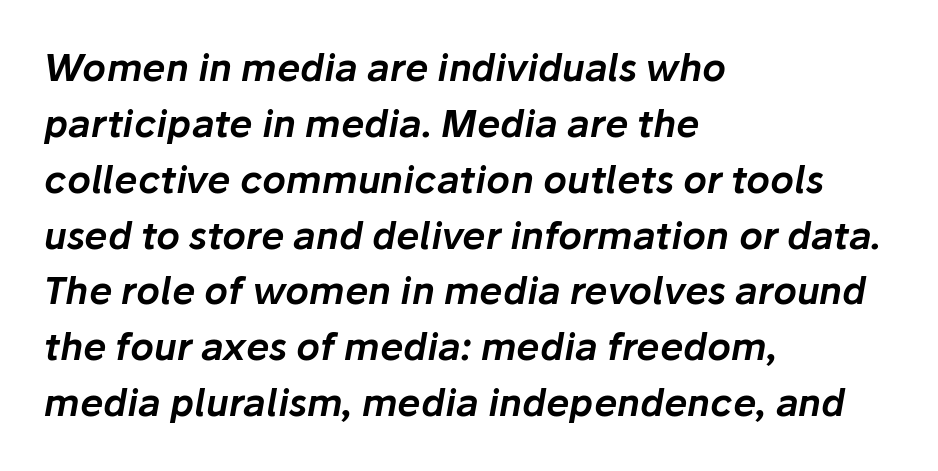
Q: Is the text italic (slanted)? A: Yes, it leans right by about 10 degrees.
Q: Is the text underlined? A: No.
Q: How is the paragraph aligned? A: Left-aligned.
Q: Is the spacing between letters normal or unusually wide? A: Normal.
Q: Is the spacing between lines tight, normal or loose? A: Normal.
Q: Width (condensed, normal, or wide)? A: Normal.
Q: Stroke contrast? A: Low.
Q: x-height? A: Medium.
Q: Monospaced? A: No.
